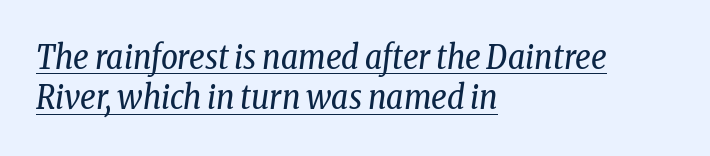
Leftover space on each line is placed entirely after the last word. Default kerning and tracking; the words read as compact shapes. A baseline rule has been typeset under these characters. Character widths vary here, with narrow letters taking less room than wide ones. Slant detected: the letters are inclined. Weight: not bold — regular or lighter.
